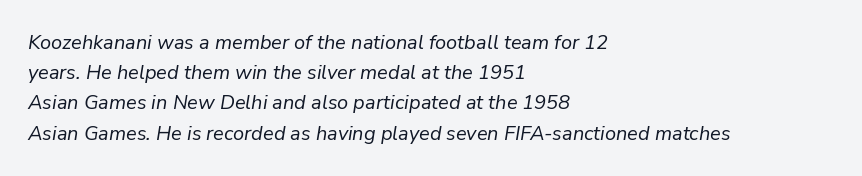
Typeset ragged right — the left edge is the straight one. The passage shown is not underscored anywhere. The whole block is typeset with a tilt. Honestly, the letter spacing is just normal — you wouldn't notice it. Baseline-to-baseline distance is the conventional proportion of letter height.
